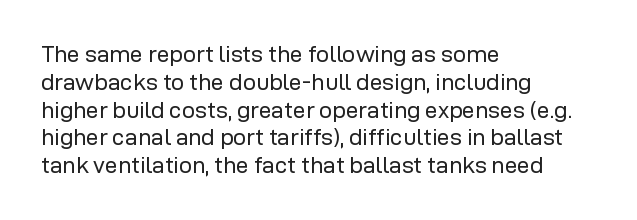
The image shows 23 px text type, upright; set left-aligned, line spacing 1.21x, normal letter spacing, not underlined.
